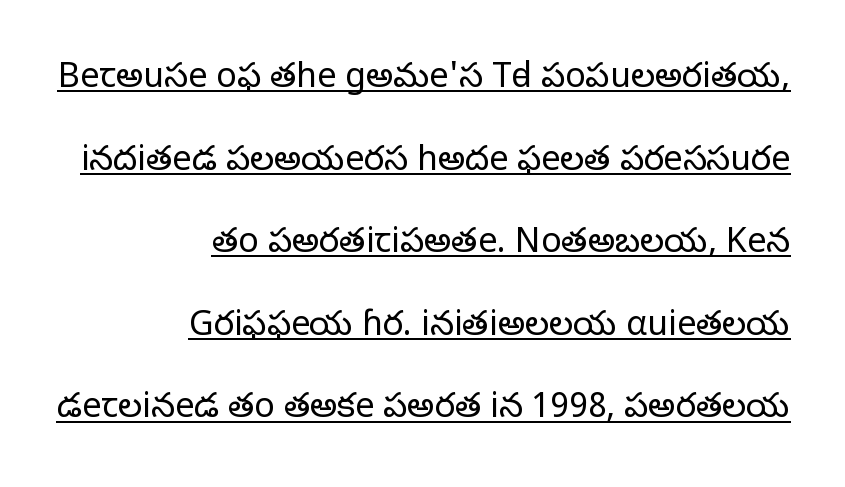
The face used here appears with an underline applied. The setting favours the right margin, as signatures and pull-quotes sometimes do. This sample uses an upright cut, with every glyph sitting square on the baseline. Check where the strokes stop: tiny serifs finish them off. Compared with typical body copy, the letter spacing here is the same.
